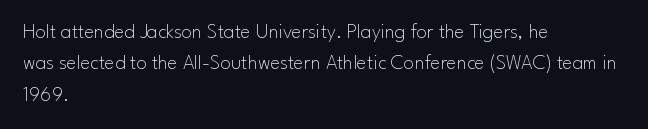
Q: Is the text bold? A: No.
Q: Is the text italic (slanted)? A: No, it is upright.
Q: Is the text underlined? A: No.
Q: How is the paragraph aligned? A: Left-aligned.
Q: Is the spacing between letters normal or unusually wide? A: Normal.
Q: Is the spacing between lines tight, normal or loose? A: Normal.
